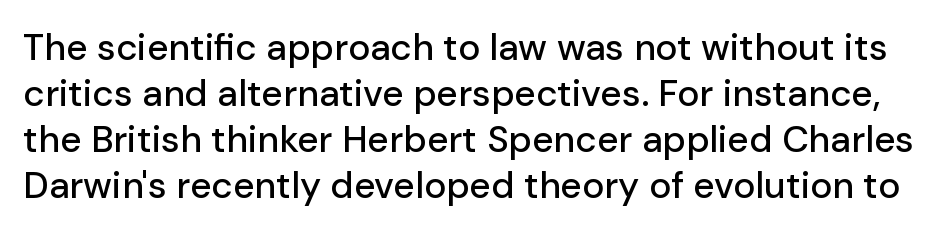
The image shows 37 px sans-serif type, upright; set line spacing 1.24x, normal letter spacing, not underlined; low stroke contrast and a medium x-height.
